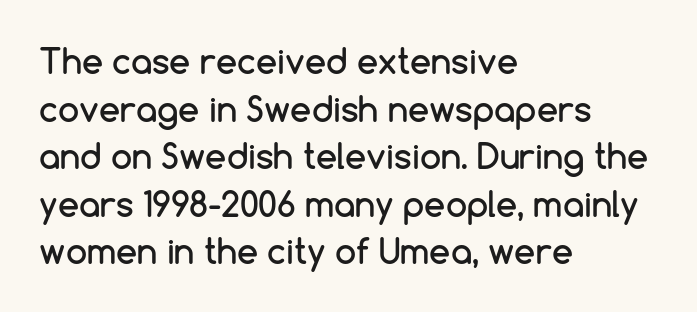
How would I describe the line gaps? Plain and ordinary. Think of a printed novel: that variable character pitch is what you see here. Does the type have serifs? No, each stem ends abruptly. Nobody drew a line under any word here.
